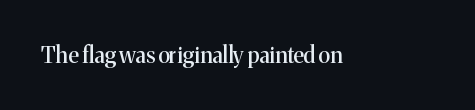
The image shows 22 px text type, upright; set normal letter spacing, not underlined.
